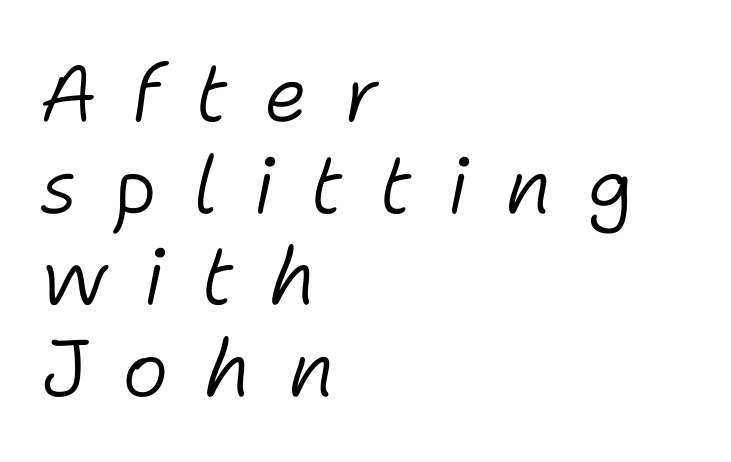
The image shows 79 px light type, italic (leaning right); set left-aligned, line spacing 1.16x, unusually wide letter spacing (+0.45 em), not underlined; low stroke contrast and a medium x-height.
